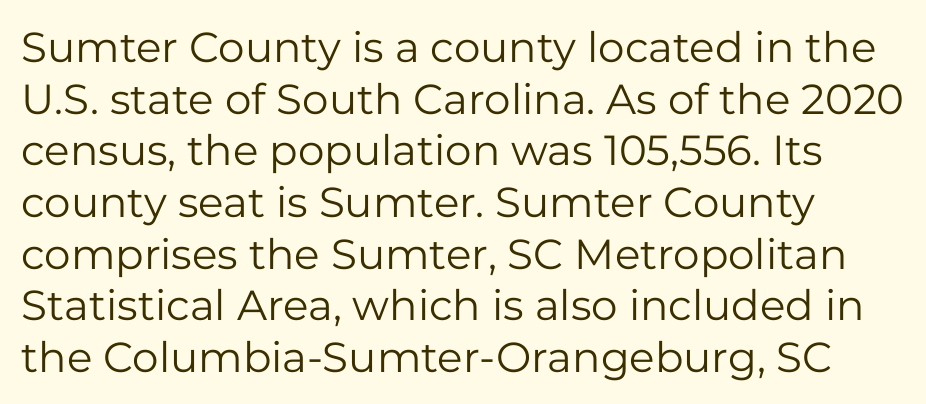
Q: Is the text bold? A: No.
Q: Is the text italic (slanted)? A: No, it is upright.
Q: Is the typeface a serif or a sans-serif typeface? A: Sans-serif.
Q: Is the text underlined? A: No.
Q: How is the paragraph aligned? A: Left-aligned.
Q: Is the spacing between letters normal or unusually wide? A: Normal.
Q: Width (condensed, normal, or wide)? A: Normal.
Q: Stroke contrast? A: Low.
Q: x-height? A: Medium.
Q: Monospaced? A: No.
